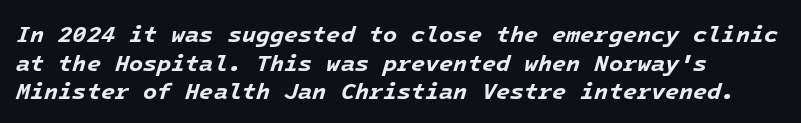
Q: Is the text bold? A: Yes.
Q: Is the text italic (slanted)? A: Yes, it leans right by about 16 degrees.
Q: Is the text underlined? A: No.
Q: How is the paragraph aligned? A: Left-aligned.
Q: Is the spacing between letters normal or unusually wide? A: Normal.
